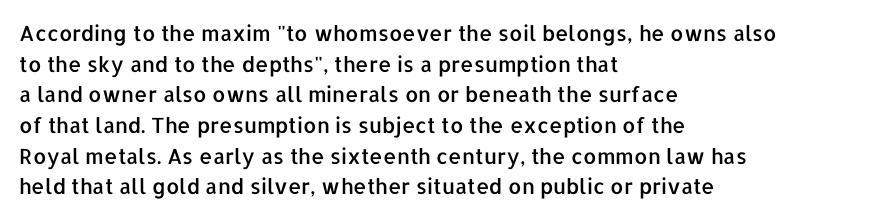
Style check: upright. Quick note: interline space is typical. This sample uses plain, unmodified letter spacing. In CSS terms this would be text-align: left.
